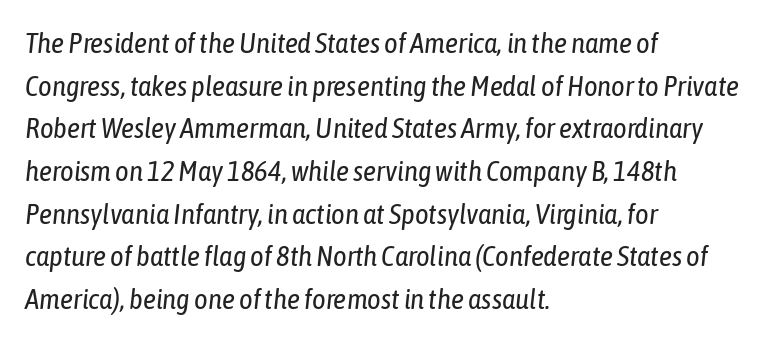
A quiet, ordinary-to-light weight characterises the typeface. The area under the type is left untouched. Visually the block forms a straight wall on the left and a jagged coastline on the right. The vertical gap from one line to the next is medium. The face used here has a pronounced slope to its letters. This sample uses plain, unmodified letter spacing.
